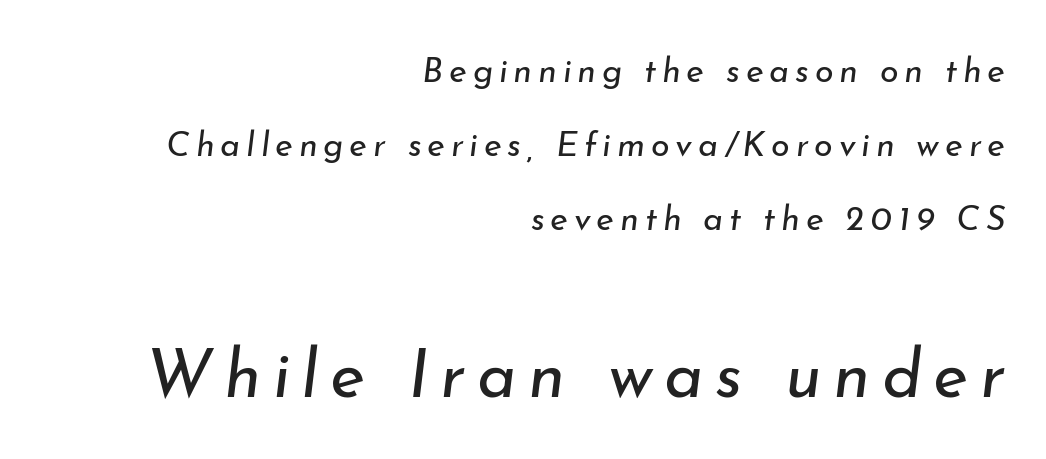
The image shows 67 px regular-weight type, italic (leaning right); set right-aligned, loose line spacing (2.18x), not underlined; the second (bottom) block is 1.97x larger; low stroke contrast and a small x-height.
